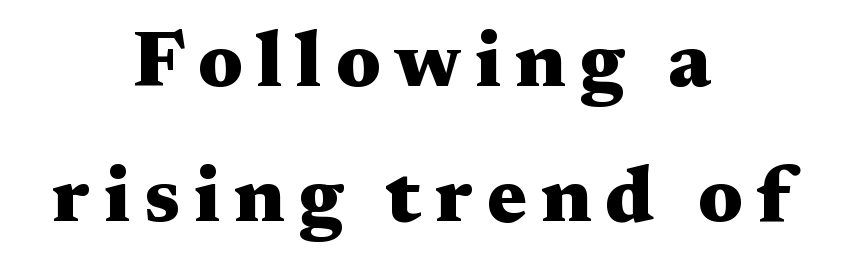
Line starts and ends both wander, symmetrically. Line spacing here is normal. Think of a printed novel: that variable character pitch is what you see here. Serif or sans? Serif — the stroke terminals have little feet. Italic? Not at all — the glyphs are vertical.
